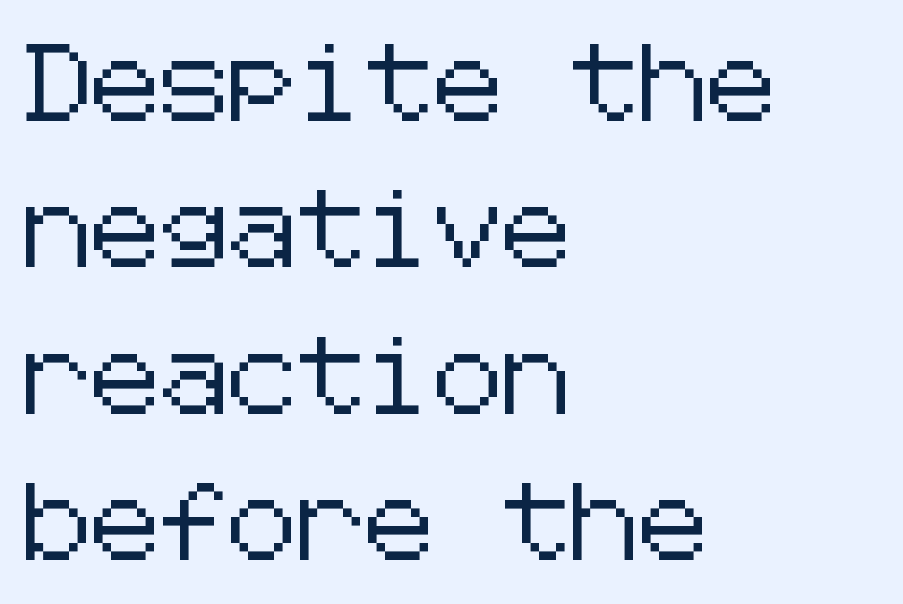
Are there feet on the stems? There aren't — it's a sans. The block of text is sparse from top to bottom, with ample space between rows. Typeset ragged right — the left edge is the straight one. No extra tracking has been applied to these lines.
